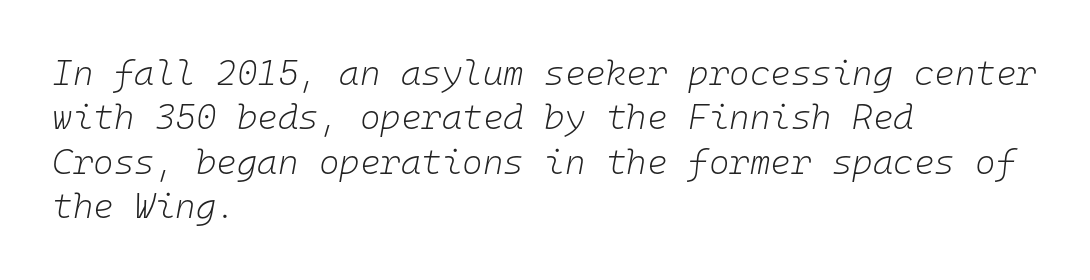
The image shows 35 px light type, italic (leaning right), monospaced; set left-aligned, normal line spacing (1.27x), normal letter spacing, not underlined; low stroke contrast and a medium x-height.
